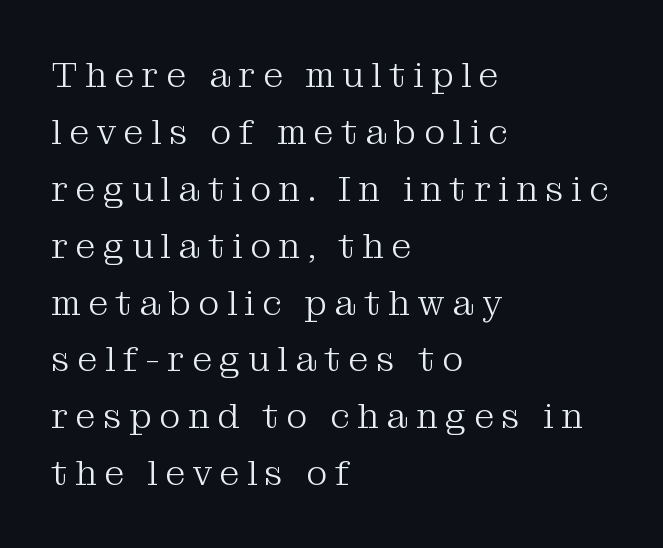
Q: Is the text bold? A: No.
Q: Is the text italic (slanted)? A: No, it is upright.
Q: Is the typeface a serif or a sans-serif typeface? A: Serif.
Q: Is the text underlined? A: No.
Q: How is the paragraph aligned? A: Left-aligned.
Q: Is the spacing between letters normal or unusually wide? A: Unusually wide.
Q: Is the spacing between lines tight, normal or loose? A: Normal.
Q: Width (condensed, normal, or wide)? A: Normal.
Q: Stroke contrast? A: Medium.
Q: x-height? A: Medium.
Q: Monospaced? A: No.
